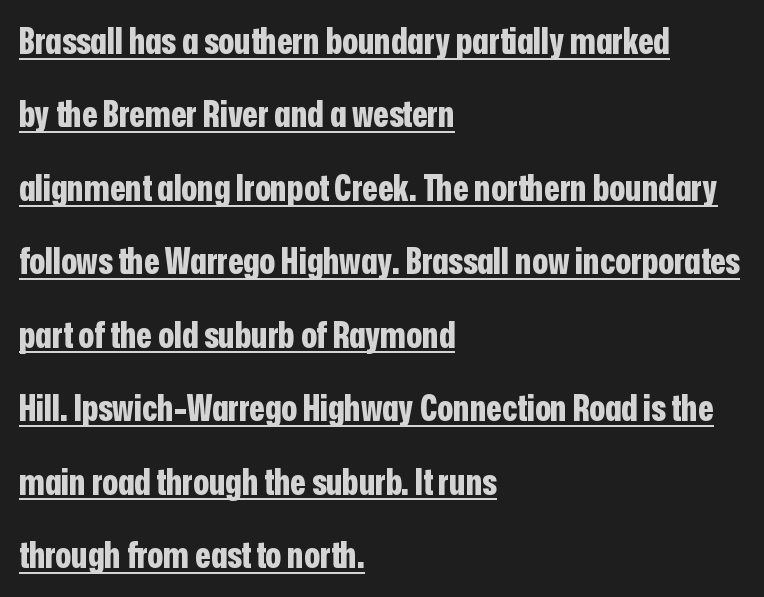
Q: Is the text bold? A: Yes.
Q: Is the text italic (slanted)? A: No, it is upright.
Q: Is the typeface a serif or a sans-serif typeface? A: Sans-serif.
Q: Is the text underlined? A: Yes.
Q: How is the paragraph aligned? A: Left-aligned.
Q: Is the spacing between letters normal or unusually wide? A: Normal.
Q: Is the spacing between lines tight, normal or loose? A: Loose.
Q: Width (condensed, normal, or wide)? A: Condensed.
Q: Stroke contrast? A: Low.
Q: x-height? A: Medium.
Q: Monospaced? A: No.
